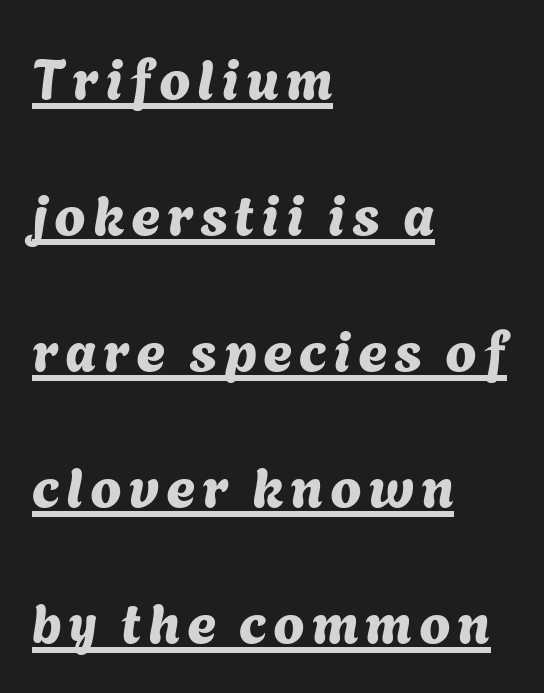
{"serif": "no", "width": "normal", "stroke_contrast": "medium", "x_height": "medium", "monospaced": "no", "underline": "yes", "align": "left", "line_spacing": "loose", "line_spacing_ratio": 2.43, "glyph_px": 56}
